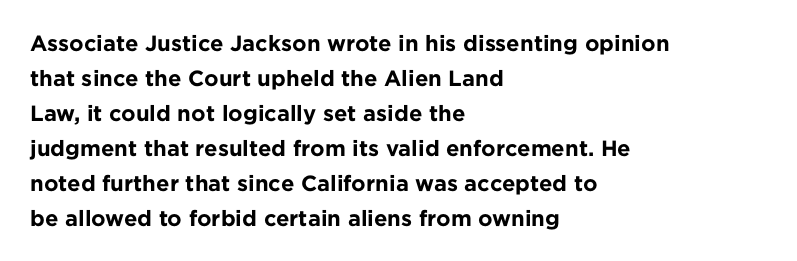
{"italic": "no", "bold": "yes", "underline": "no", "align": "left", "line_spacing": "normal", "line_spacing_ratio": 1.59, "letter_spacing": "normal", "letter_spacing_em": 0.0, "glyph_px": 22}
